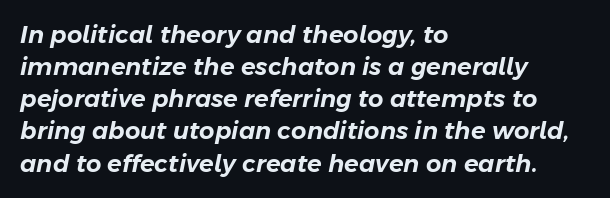
Short note: letters normally spaced. Successive baselines arrive at the customary interval. Just letters on the line, the space beneath them empty. There's an unmistakable incline to the writing here. Horizontal alignment here is leftward, the default for most running prose.
